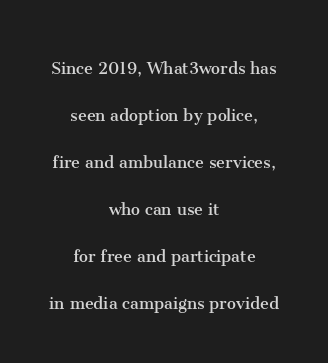
Q: Is the text bold? A: No.
Q: Is the text italic (slanted)? A: No, it is upright.
Q: Is the text underlined? A: No.
Q: How is the paragraph aligned? A: Centered.
Q: Is the spacing between letters normal or unusually wide? A: Normal.
Q: Is the spacing between lines tight, normal or loose? A: Loose.
